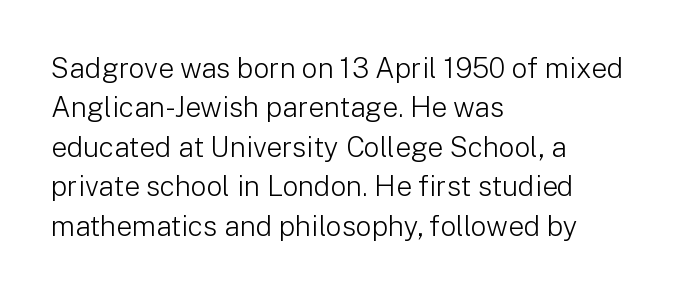
Q: Is the text bold? A: No.
Q: Is the text italic (slanted)? A: No, it is upright.
Q: Is the typeface a serif or a sans-serif typeface? A: Sans-serif.
Q: Is the text underlined? A: No.
Q: How is the paragraph aligned? A: Left-aligned.
Q: Is the spacing between letters normal or unusually wide? A: Normal.
Q: Is the spacing between lines tight, normal or loose? A: Normal.
Q: Width (condensed, normal, or wide)? A: Normal.
Q: Stroke contrast? A: Low.
Q: x-height? A: Medium.
Q: Monospaced? A: No.
